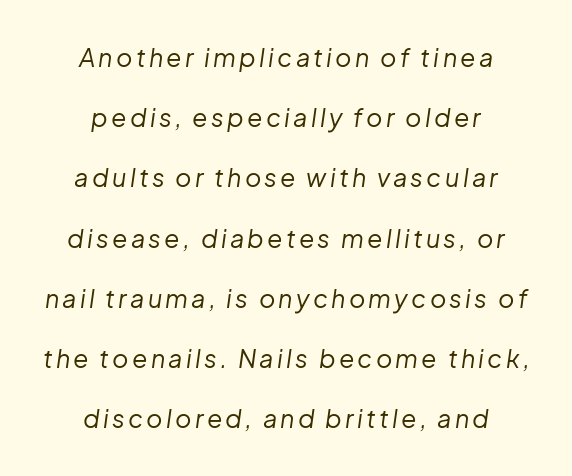
Q: Is the text bold? A: No.
Q: Is the text italic (slanted)? A: Yes, it leans right by about 8 degrees.
Q: Is the text underlined? A: No.
Q: How is the paragraph aligned? A: Centered.
Q: Is the spacing between lines tight, normal or loose? A: Loose.
